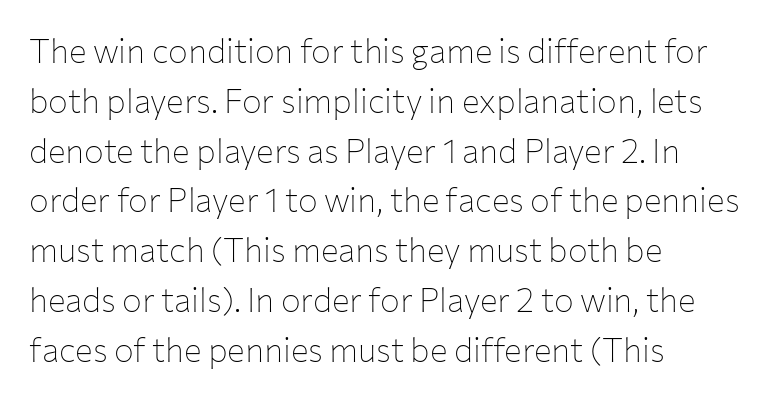
Q: Is the text bold? A: No.
Q: Is the text italic (slanted)? A: No, it is upright.
Q: Is the typeface a serif or a sans-serif typeface? A: Sans-serif.
Q: Is the text underlined? A: No.
Q: How is the paragraph aligned? A: Left-aligned.
Q: Is the spacing between letters normal or unusually wide? A: Normal.
Q: Is the spacing between lines tight, normal or loose? A: Normal.
Q: Width (condensed, normal, or wide)? A: Normal.
Q: Stroke contrast? A: Low.
Q: x-height? A: Medium.
Q: Monospaced? A: No.
